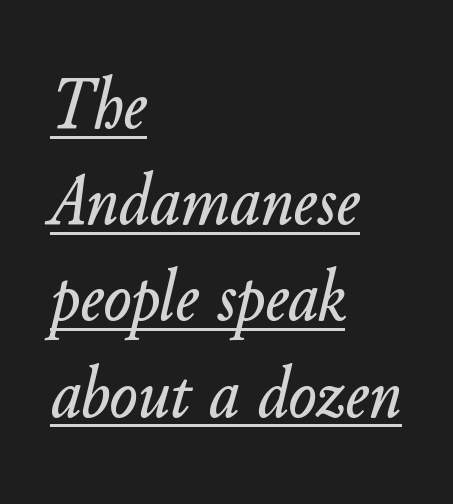
Here the designer chose a conventional face with non-uniform glyph widths. This is oblique type, the kind used for emphasis or titles. The vertical gap from one line to the next is medium. The typesetter has applied underlining to the passage shown. In CSS terms this would be text-align: left.
